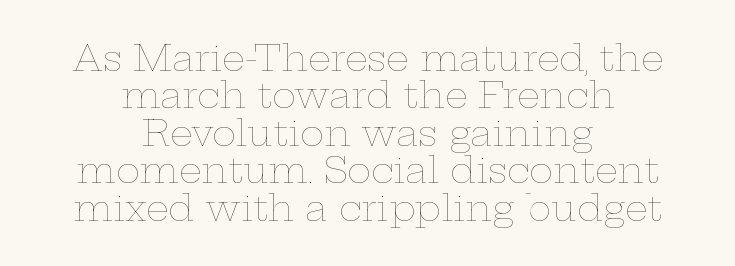
The typesetting does not lean heavy: it is not bold. Centered paragraph, ragged on both sides. Notice how descenders almost collide with the ascenders below — that's tight leading. Glance below the letters and you will spot only blank space. These lines keep a tight, regular rhythm from letter to letter. Each letter keeps its own natural width here, so spacing adapts to shape.
